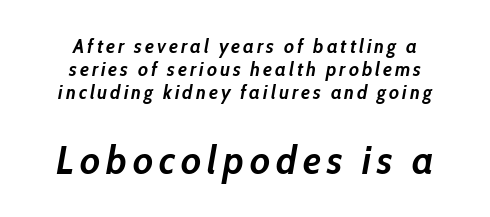
The image shows 40 px semibold, condensed type, italic (leaning right); set centered, line spacing 1.16x, not underlined; the second (bottom) block is 2.0x larger; low stroke contrast and a medium x-height.
